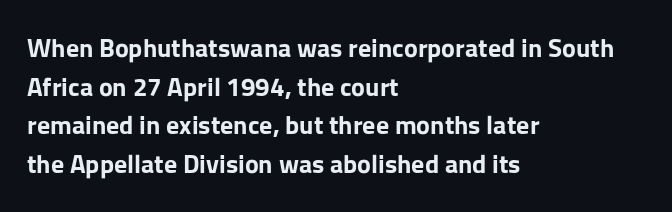
Q: Is the text bold? A: Yes.
Q: Is the text italic (slanted)? A: No, it is upright.
Q: Is the text underlined? A: No.
Q: How is the paragraph aligned? A: Left-aligned.
Q: Is the spacing between letters normal or unusually wide? A: Normal.
Q: Is the spacing between lines tight, normal or loose? A: Normal.
